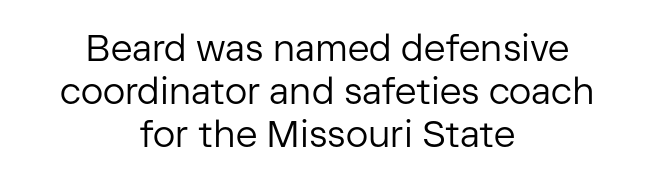
{"serif": "no", "italic": "no", "bold": "no", "weight": "regular", "width": "normal", "stroke_contrast": "low", "x_height": "medium", "monospaced": "no", "underline": "no", "align": "center", "line_spacing_ratio": 1.16, "letter_spacing": "normal", "letter_spacing_em": 0.0, "glyph_px": 37}
